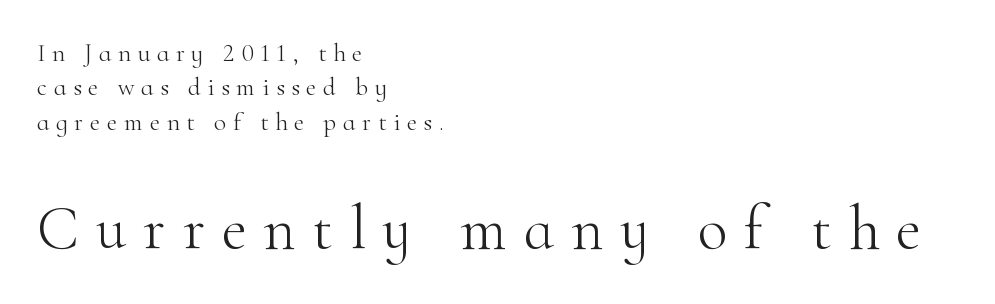
The leading is moderate, giving the passage an even texture. Has an underline been added? It has not. The passage shown is typed in a proportional face where columns would drift. To sum up the face: it has serifs. Scale increases going downward across the two blocks.
